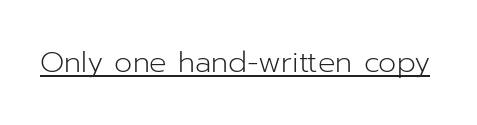
{"serif": "no", "italic": "no", "bold": "no", "weight": "light", "width": "normal", "stroke_contrast": "low", "x_height": "medium", "monospaced": "no", "underline": "yes", "letter_spacing": "normal", "letter_spacing_em": 0.0, "glyph_px": 29}
